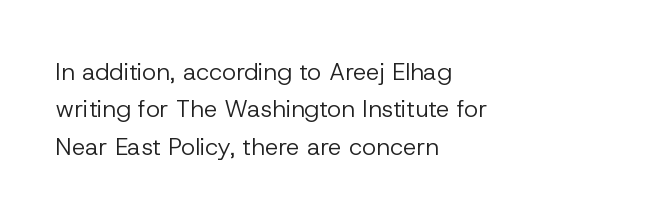
The image shows 24 px text type, upright; set left-aligned, normal line spacing (1.56x), normal letter spacing, not underlined.
